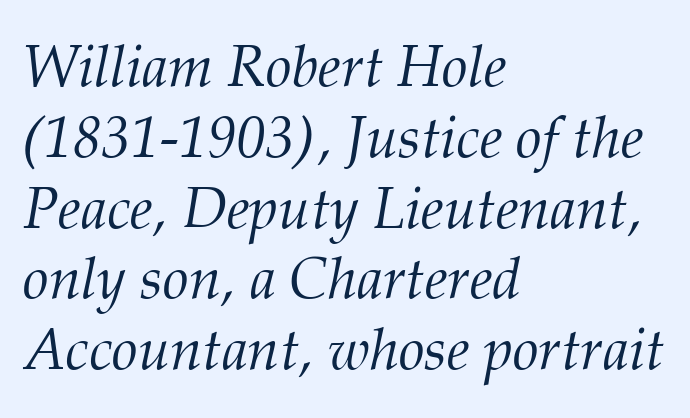
The image shows 58 px light serif type, italic (leaning right); set left-aligned, line spacing 1.22x, normal letter spacing, not underlined; medium stroke contrast and a medium x-height.
